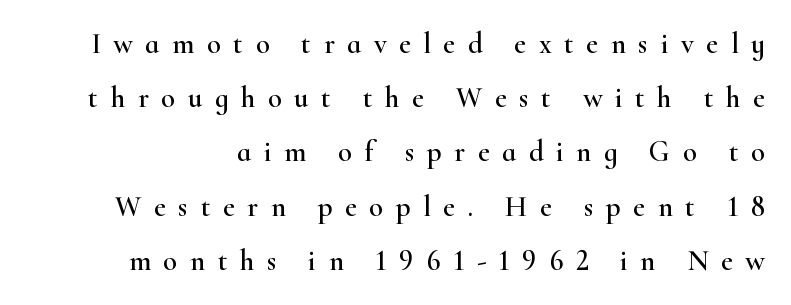
The image shows 29 px wide serif type, upright; set line spacing 1.87x, unusually wide letter spacing (+0.43 em), not underlined; high stroke contrast and a small x-height.
